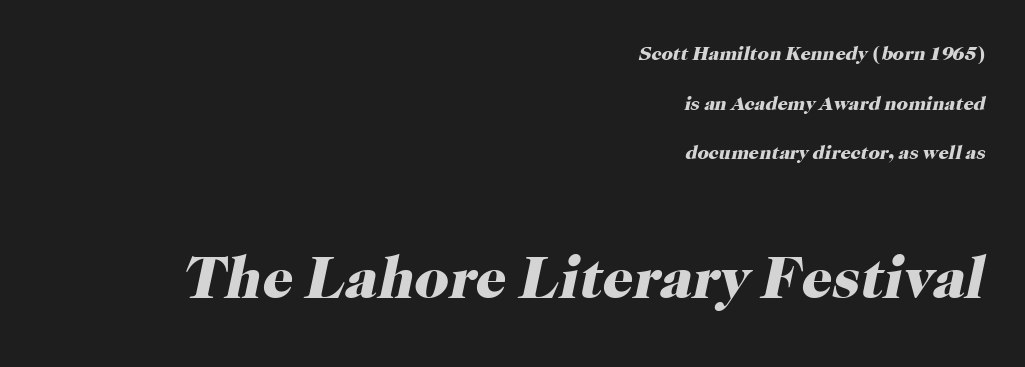
Letterform terminals end in serifs throughout the passage. The sample has been set heavy, in full bold. Of the two passages, the one underneath uses the larger point size. Notice how the passage keeps a crisp vertical edge on the right only. The glyphs look as if they've been sheared to an angle. Rows of type keep a wide berth in the vertical direction.
